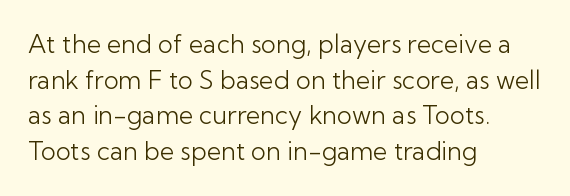
The image shows 25 px text type, upright; set left-aligned, normal line spacing (1.43x), normal letter spacing, not underlined.
